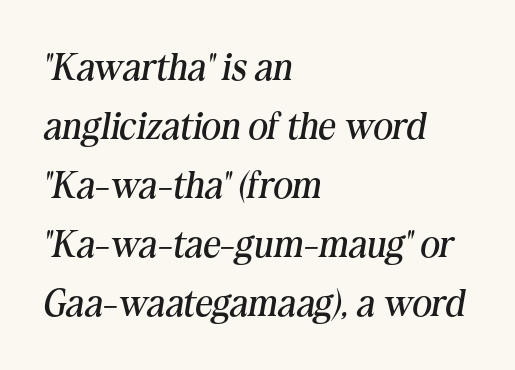
The image shows 38 px regular-weight serif type, italic (leaning right); set left-aligned, normal line spacing (1.55x), normal letter spacing, not underlined; medium stroke contrast and a medium x-height.
